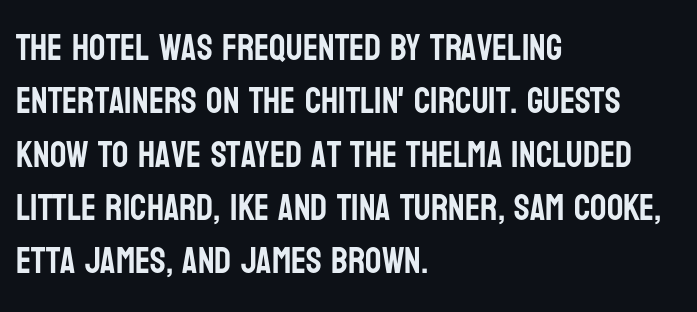
Q: Is the text italic (slanted)? A: No, it is upright.
Q: Is the typeface a serif or a sans-serif typeface? A: Sans-serif.
Q: Is the text underlined? A: No.
Q: How is the paragraph aligned? A: Left-aligned.
Q: Is the spacing between letters normal or unusually wide? A: Normal.
Q: Is the spacing between lines tight, normal or loose? A: Normal.
Q: Width (condensed, normal, or wide)? A: Condensed.
Q: Stroke contrast? A: Low.
Q: x-height? A: Large.
Q: Monospaced? A: No.
